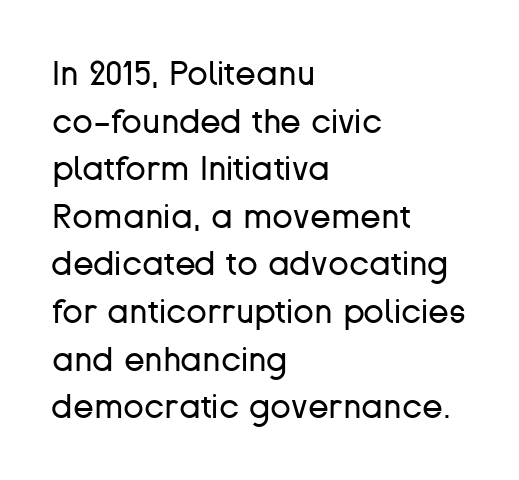
{"serif": "no", "italic": "no", "bold": "no", "weight": "regular", "width": "normal", "stroke_contrast": "low", "x_height": "medium", "monospaced": "no", "underline": "no", "align": "left", "line_spacing": "normal", "line_spacing_ratio": 1.4, "letter_spacing": "normal", "letter_spacing_em": 0.0, "glyph_px": 34}
